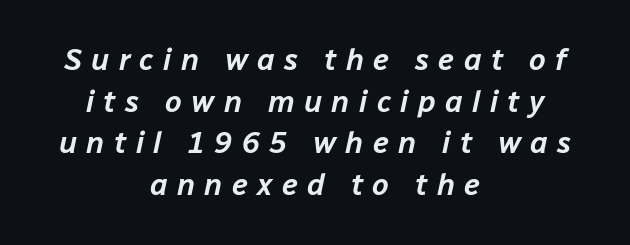
Q: Is the text italic (slanted)? A: Yes, it leans right by about 12 degrees.
Q: Is the text underlined? A: No.
Q: How is the paragraph aligned? A: Centered.
Q: Is the spacing between letters normal or unusually wide? A: Unusually wide.
Q: Is the spacing between lines tight, normal or loose? A: Normal.
Q: Width (condensed, normal, or wide)? A: Normal.
Q: Stroke contrast? A: Low.
Q: x-height? A: Medium.
Q: Monospaced? A: No.
